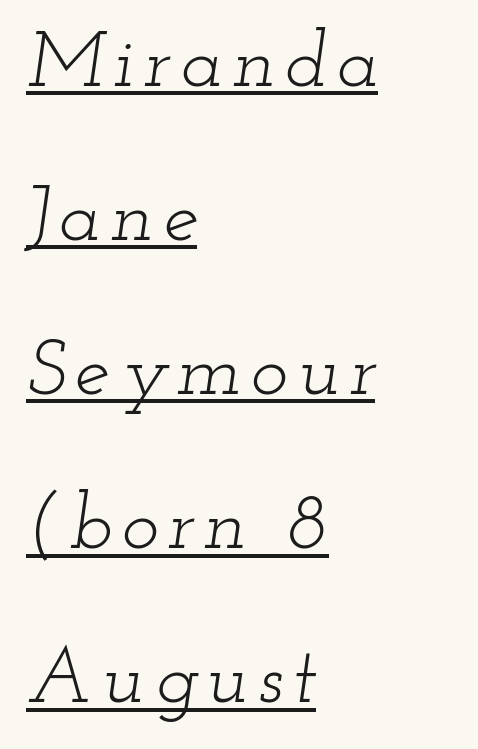
All the whitespace from short lines collects on the right. The passage shown is not bold in any degree. The rendering uses a large line-height, opening up the rows. You could not count columns in this text — the font is proportionally spaced. In terms of posture, this sample is oblique. The sample's only ornament is a line tracing under the words.
